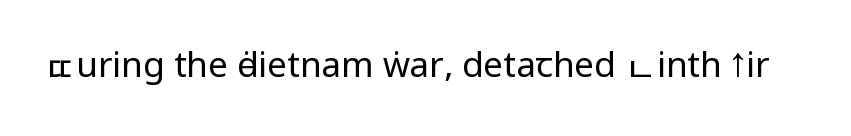
The image shows 35 px regular-weight, condensed sans-serif type, upright; set normal letter spacing, not underlined; low stroke contrast and a large x-height.
